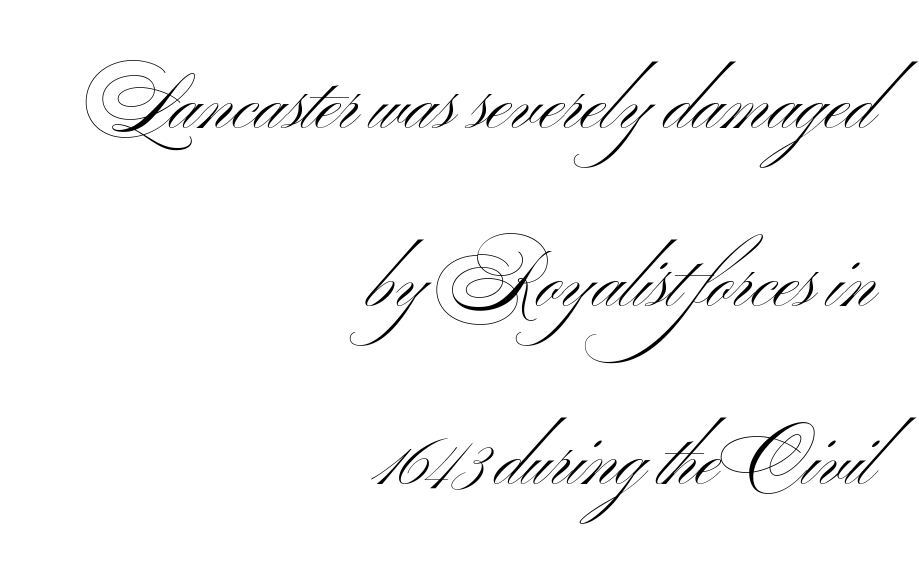
The image shows 76 px light, wide sans-serif type; set right-aligned, loose line spacing (2.34x), normal letter spacing, not underlined; medium stroke contrast and a small x-height.
